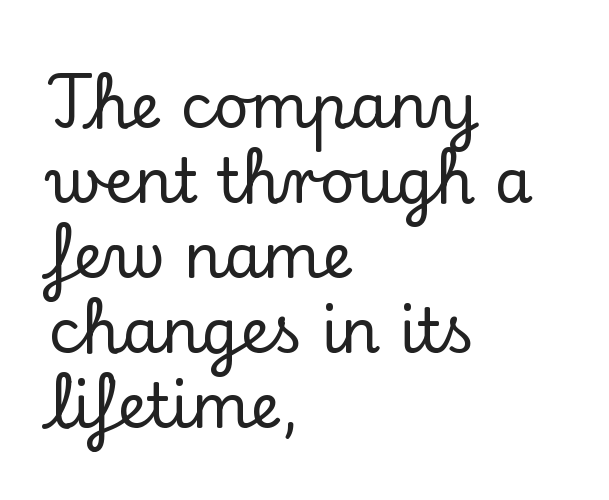
The image shows 61 px serif type, upright; set left-aligned, line spacing 1.23x, normal letter spacing, not underlined; low stroke contrast and a small x-height.
